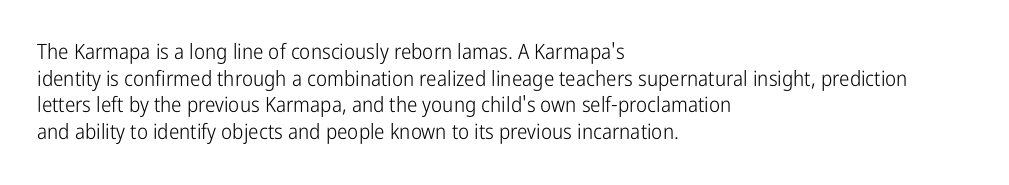
Q: Is the text bold? A: No.
Q: Is the text italic (slanted)? A: No, it is upright.
Q: Is the text underlined? A: No.
Q: How is the paragraph aligned? A: Left-aligned.
Q: Is the spacing between letters normal or unusually wide? A: Normal.
Q: Is the spacing between lines tight, normal or loose? A: Normal.
